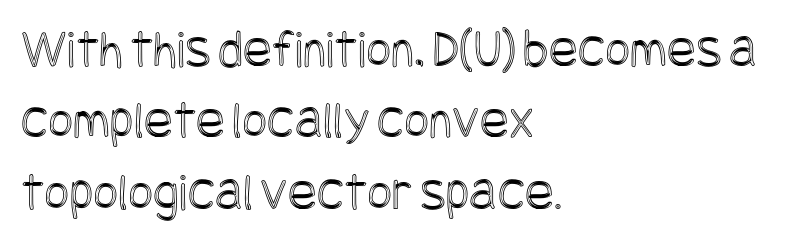
The line texture is even and compact thanks to regular tracking. Just letters on the line, the space beneath them empty. How would I describe the line gaps? Plain and ordinary. Which margin do the lines hug? The left one — the right edge is uneven. Quick note: not italic, upright.
